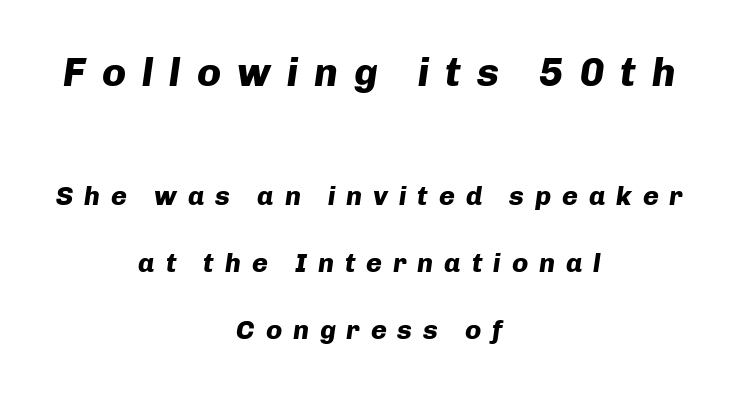
Q: Is the text bold? A: Yes.
Q: Is the text italic (slanted)? A: Yes, it leans right by about 8 degrees.
Q: Is the text underlined? A: No.
Q: How is the paragraph aligned? A: Centered.
Q: Is the spacing between letters normal or unusually wide? A: Unusually wide.
Q: Is the spacing between lines tight, normal or loose? A: Loose.
Q: Which block of text is set in a larger size, the first (top) or the second (bottom)? A: The first (top) one.
Q: Width (condensed, normal, or wide)? A: Normal.
Q: Stroke contrast? A: Low.
Q: x-height? A: Medium.
Q: Monospaced? A: No.
